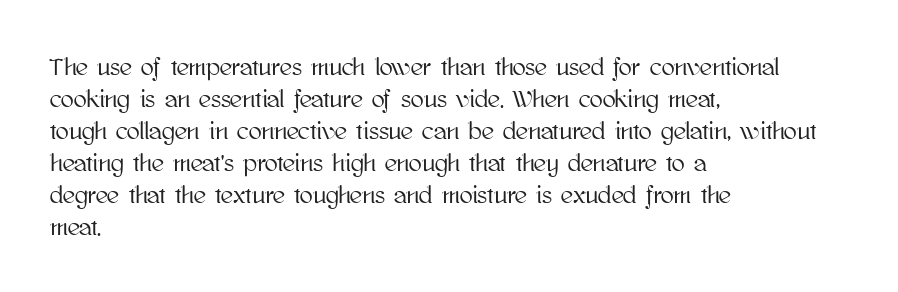
The image shows 24 px text type, upright; set left-aligned, normal line spacing (1.33x), normal letter spacing, not underlined.
